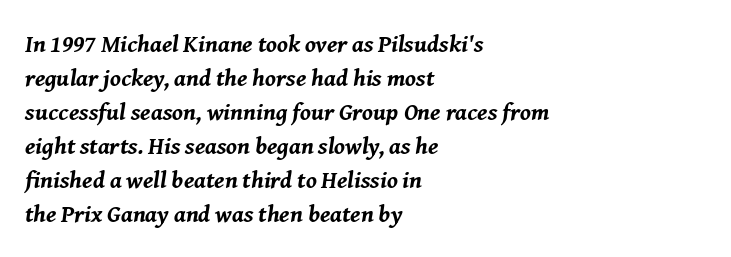
The image shows 24 px bold type, italic (leaning right); set left-aligned, normal line spacing (1.42x), normal letter spacing, not underlined.
